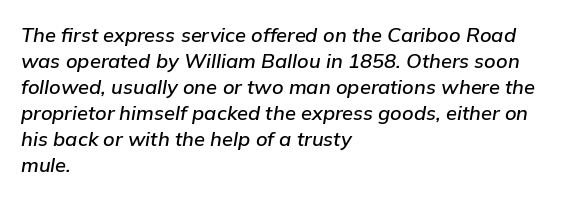
Q: Is the text italic (slanted)? A: Yes, it leans right by about 9 degrees.
Q: Is the text underlined? A: No.
Q: How is the paragraph aligned? A: Left-aligned.
Q: Is the spacing between letters normal or unusually wide? A: Normal.
Q: Is the spacing between lines tight, normal or loose? A: Normal.
